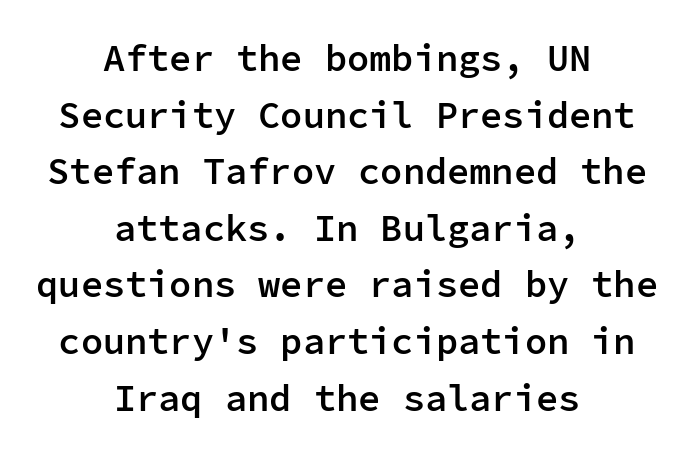
Q: Is the text bold? A: Semi-bold.
Q: Is the text italic (slanted)? A: No, it is upright.
Q: Is the typeface a serif or a sans-serif typeface? A: Sans-serif.
Q: Is the text underlined? A: No.
Q: How is the paragraph aligned? A: Centered.
Q: Is the spacing between letters normal or unusually wide? A: Normal.
Q: Is the spacing between lines tight, normal or loose? A: Normal.
Q: Width (condensed, normal, or wide)? A: Normal.
Q: Stroke contrast? A: Low.
Q: x-height? A: Medium.
Q: Monospaced? A: Yes.
